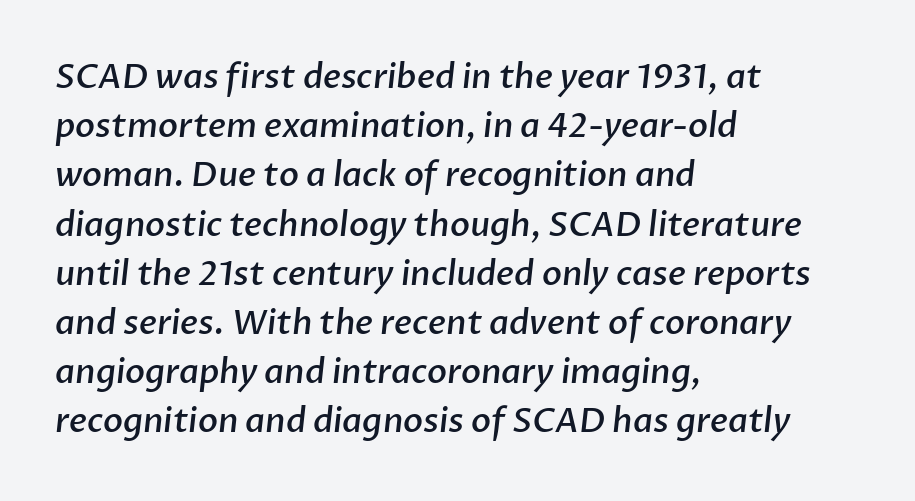
Q: Is the text bold? A: Semi-bold.
Q: Is the typeface a serif or a sans-serif typeface? A: Sans-serif.
Q: Is the text underlined? A: No.
Q: How is the paragraph aligned? A: Left-aligned.
Q: Is the spacing between letters normal or unusually wide? A: Normal.
Q: Is the spacing between lines tight, normal or loose? A: Normal.
Q: Width (condensed, normal, or wide)? A: Normal.
Q: Stroke contrast? A: Low.
Q: x-height? A: Medium.
Q: Monospaced? A: No.
